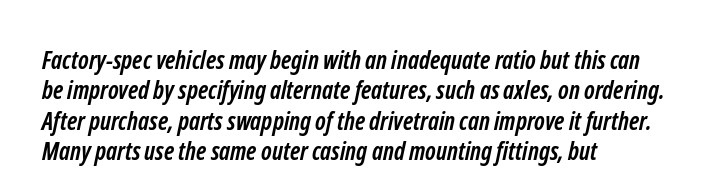
Q: Is the text bold? A: Yes.
Q: Is the text underlined? A: No.
Q: How is the paragraph aligned? A: Left-aligned.
Q: Is the spacing between letters normal or unusually wide? A: Normal.
